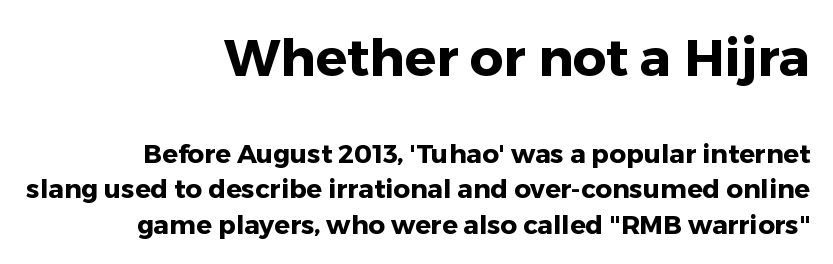
A student would notice the top passage is typeset larger than what follows. Standard letterfit; no display-style spreading of the glyphs. The lines sit at an ordinary, default distance from one another. These lines carry a lot of weight — the face is fully bold. Horizontally, the lines are justified to the trailing edge only.
